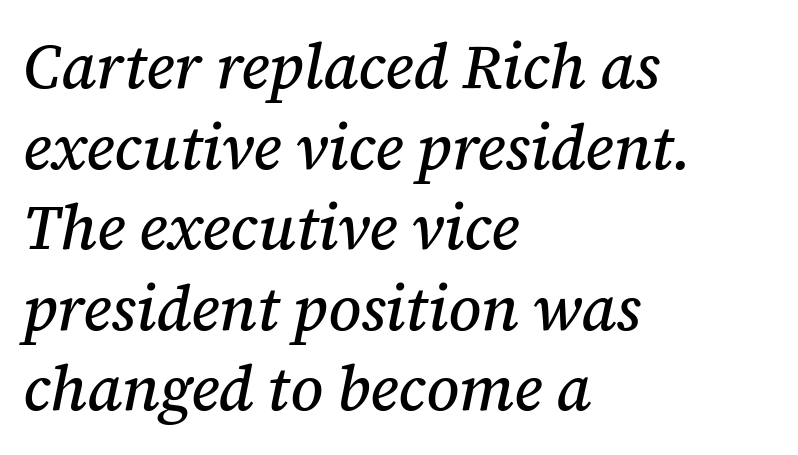
The image shows 62 px serif type, italic (leaning right); set left-aligned, normal line spacing (1.3x), normal letter spacing, not underlined; medium stroke contrast and a medium x-height.
